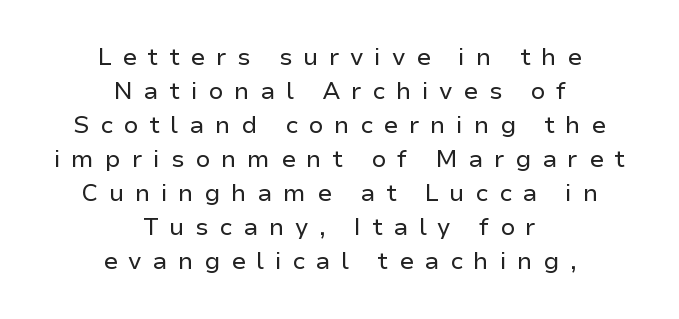
Tracking value appears strongly positive — letters spread wide. Baseline-to-baseline distance is the conventional proportion of letter height. Honestly, there is no underline to notice here at all. Compared with a typical body face, this is equally light or lighter still.
